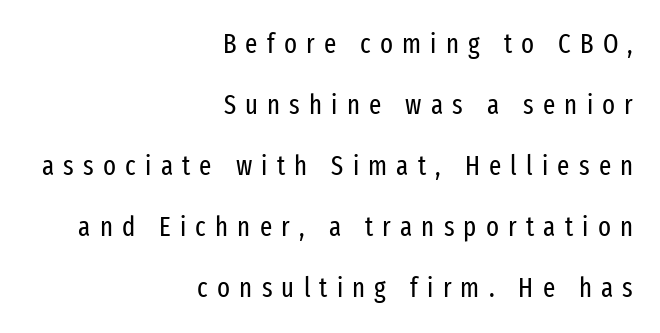
Loose tracking; the words dissolve into strings of separated letters. A bare baseline throughout the passage. Every stem runs plumb, perpendicular to the baseline. The vertical gap from one line to the next is large. Notice how the passage keeps a crisp vertical edge on the right only. The passage shown is not bold in any degree.
